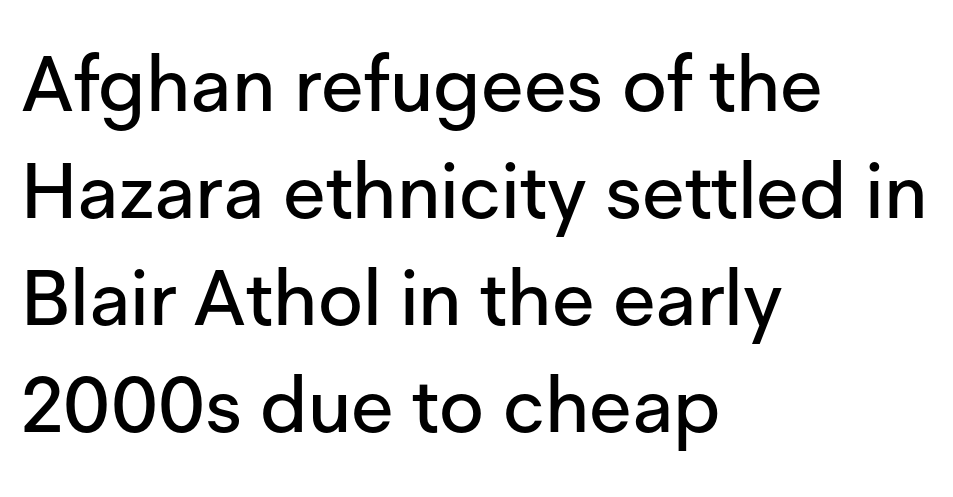
{"serif": "no", "italic": "no", "width": "normal", "stroke_contrast": "low", "x_height": "medium", "monospaced": "no", "underline": "no", "align": "left", "line_spacing": "normal", "line_spacing_ratio": 1.39, "letter_spacing": "normal", "letter_spacing_em": 0.0, "glyph_px": 77}
